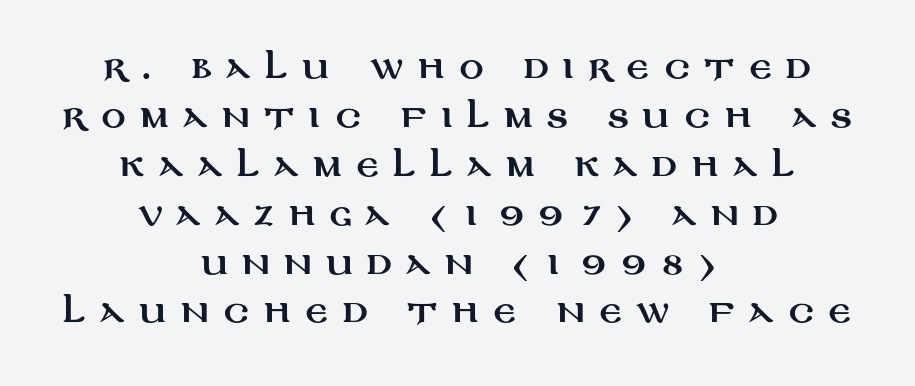
The image shows 30 px wide sans-serif type, upright; set centered, normal line spacing (1.63x), unusually wide letter spacing (+0.47 em), not underlined; medium stroke contrast and a large x-height.
